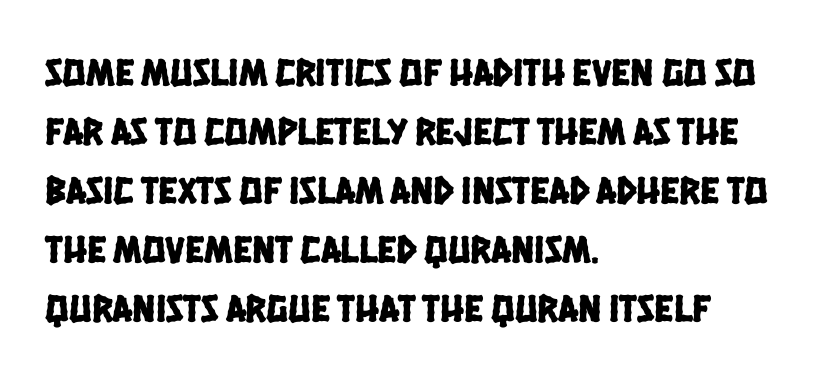
Q: Is the typeface a serif or a sans-serif typeface? A: Sans-serif.
Q: Is the text underlined? A: No.
Q: How is the paragraph aligned? A: Left-aligned.
Q: Is the spacing between letters normal or unusually wide? A: Normal.
Q: Is the spacing between lines tight, normal or loose? A: Normal.
Q: Width (condensed, normal, or wide)? A: Condensed.
Q: Stroke contrast? A: Low.
Q: x-height? A: Large.
Q: Monospaced? A: No.
